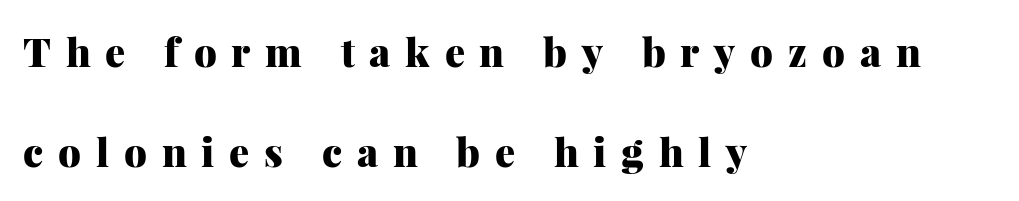
The image shows 40 px heavy serif type, upright; set left-aligned, loose line spacing (2.49x), unusually wide letter spacing (+0.37 em), not underlined; medium stroke contrast and a medium x-height.
